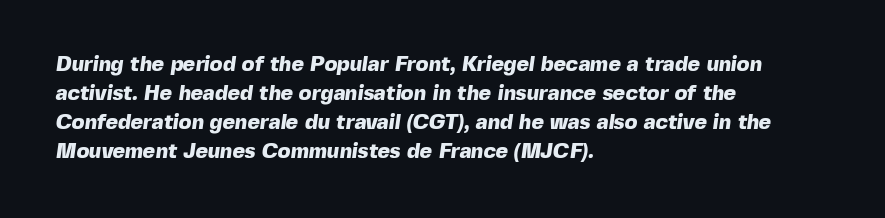
The image shows 21 px bold type; set left-aligned, normal line spacing (1.38x), normal letter spacing, not underlined.
